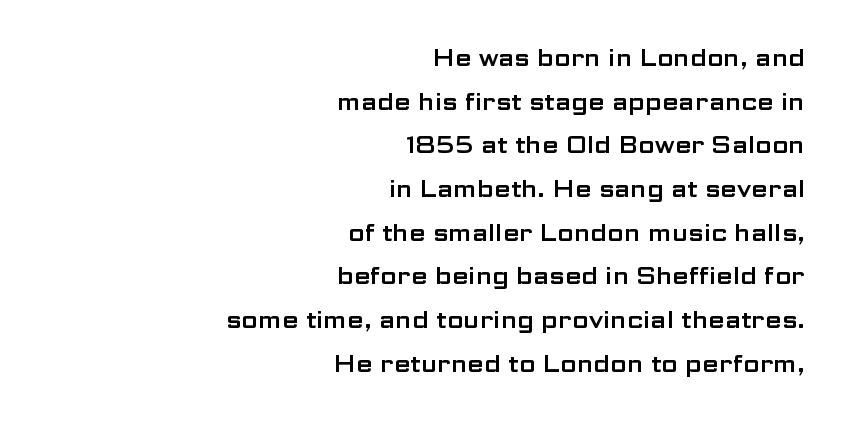
The image shows 24 px text type, upright; set right-aligned, line spacing 1.82x, normal letter spacing, not underlined.
